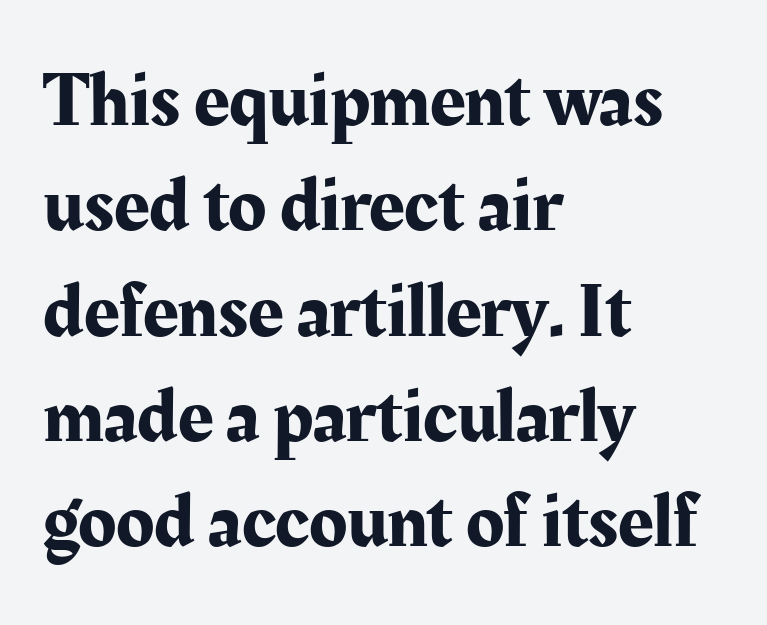
The lines sit at an ordinary, default distance from one another. Characters remain perfectly vertical along every line. Reading down the block, your eye returns to a fixed left position each line. Each word holds together tightly as a unit, with standard inter-letter gaps.
